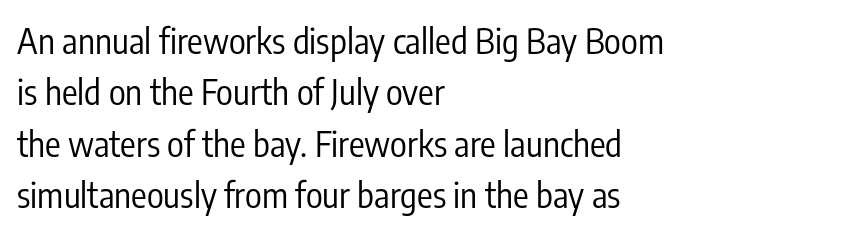
Compared with a typical body face, this is equally light or lighter still. What's the leading like? Ordinary, nothing unusual. Between one letter and the next there's only the usual sliver of space. Every row of glyphs begins at an identical x-position on the left.
